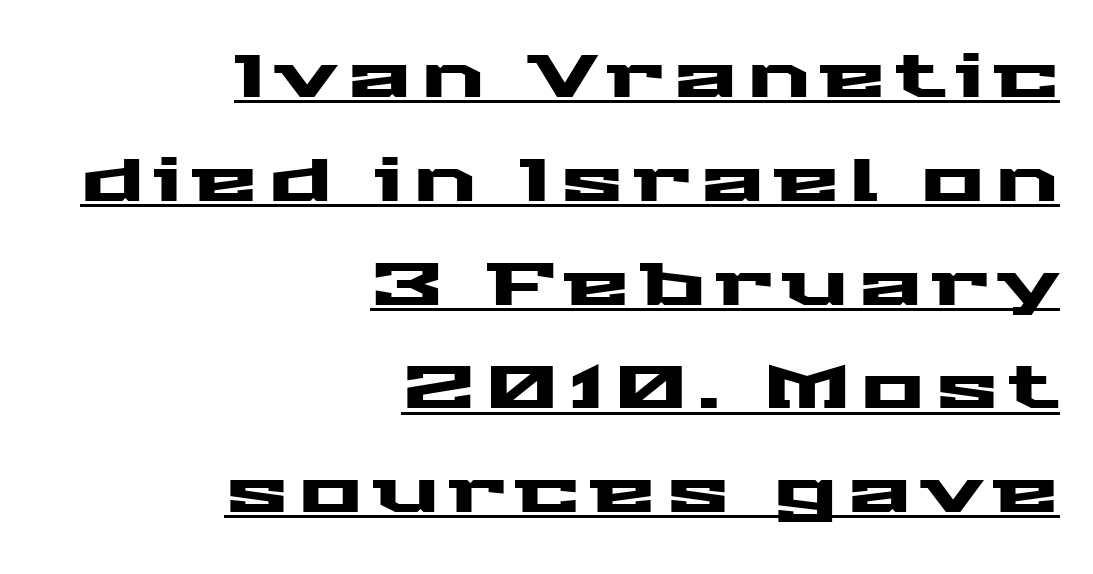
This sample uses an upright cut, with every glyph sitting square on the baseline. No feet cap the strokes, marking this as sans-serif type. Is this a fixed-width face? No — the glyphs have proportional, varying widths. In CSS terms this would be text-align: right.
